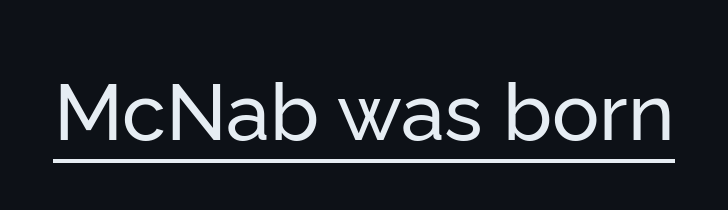
Q: Is the text italic (slanted)? A: No, it is upright.
Q: Is the typeface a serif or a sans-serif typeface? A: Sans-serif.
Q: Is the text underlined? A: Yes.
Q: Is the spacing between letters normal or unusually wide? A: Normal.
Q: Width (condensed, normal, or wide)? A: Normal.
Q: Stroke contrast? A: Low.
Q: x-height? A: Medium.
Q: Monospaced? A: No.
